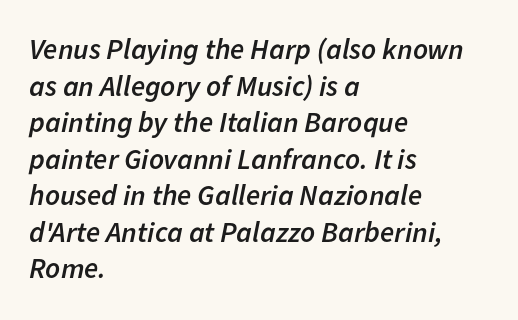
Q: Is the text bold? A: Semi-bold.
Q: Is the text italic (slanted)? A: Yes, it leans right by about 11 degrees.
Q: Is the text underlined? A: No.
Q: How is the paragraph aligned? A: Left-aligned.
Q: Is the spacing between letters normal or unusually wide? A: Normal.
Q: Is the spacing between lines tight, normal or loose? A: Normal.
Q: Width (condensed, normal, or wide)? A: Normal.
Q: Stroke contrast? A: Low.
Q: x-height? A: Medium.
Q: Monospaced? A: No.
